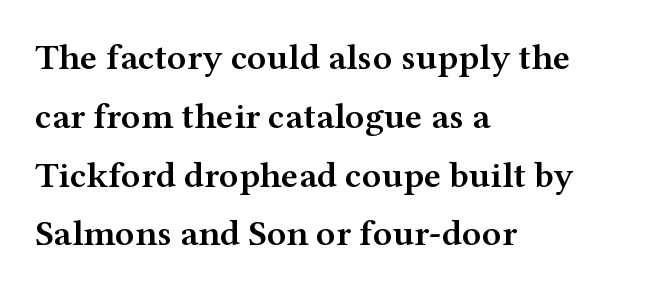
Posture: straight, roman, zero tilt. Compared with typical body copy, the letter spacing here is the same. Students, observe: this is what conventionally led text looks like. Summary of weight: moderately heavy, a semibold.
